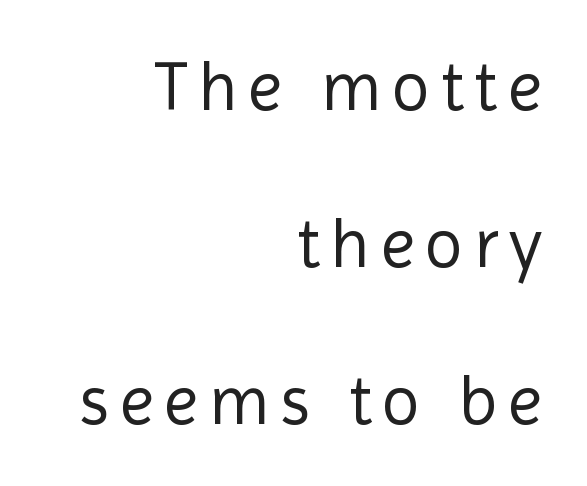
Q: Is the text bold? A: No.
Q: Is the text italic (slanted)? A: No, it is upright.
Q: Is the typeface a serif or a sans-serif typeface? A: Sans-serif.
Q: Is the text underlined? A: No.
Q: How is the paragraph aligned? A: Right-aligned.
Q: Is the spacing between lines tight, normal or loose? A: Loose.
Q: Width (condensed, normal, or wide)? A: Normal.
Q: x-height? A: Medium.
Q: Monospaced? A: No.
